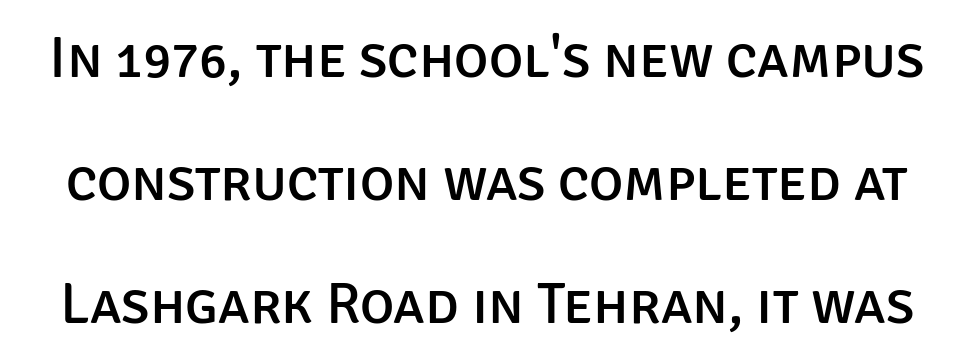
Q: Is the text italic (slanted)? A: No, it is upright.
Q: Is the typeface a serif or a sans-serif typeface? A: Sans-serif.
Q: Is the text underlined? A: No.
Q: Is the spacing between letters normal or unusually wide? A: Normal.
Q: Is the spacing between lines tight, normal or loose? A: Loose.
Q: Width (condensed, normal, or wide)? A: Normal.
Q: Stroke contrast? A: Low.
Q: x-height? A: Large.
Q: Monospaced? A: No.
